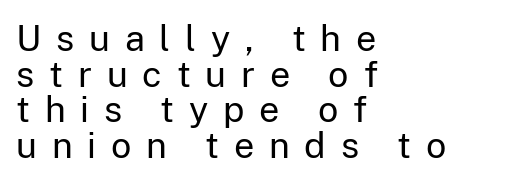
Style check: upright. A sans-serif font was chosen for this passage. Inter-character spacing is expanded well beyond the font's built-in metrics. The typesetting does not lean heavy: it is not bold. Varying glyph widths throughout — classic text-font behaviour. The passage is arranged the way most books set body copy — flush left.
